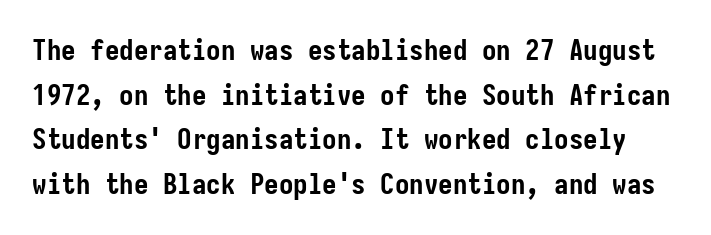
{"serif": "no", "italic": "no", "bold": "yes", "weight": "semibold", "width": "condensed", "stroke_contrast": "low", "x_height": "medium", "underline": "no", "line_spacing": "normal", "line_spacing_ratio": 1.54, "letter_spacing": "normal", "letter_spacing_em": 0.0, "glyph_px": 29}
